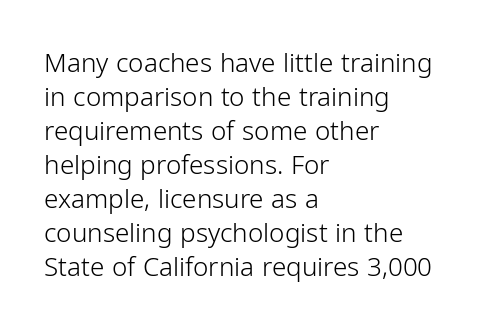
{"italic": "no", "bold": "no", "underline": "no", "align": "left", "line_spacing": "normal", "line_spacing_ratio": 1.31, "letter_spacing": "normal", "letter_spacing_em": 0.0, "glyph_px": 26}
